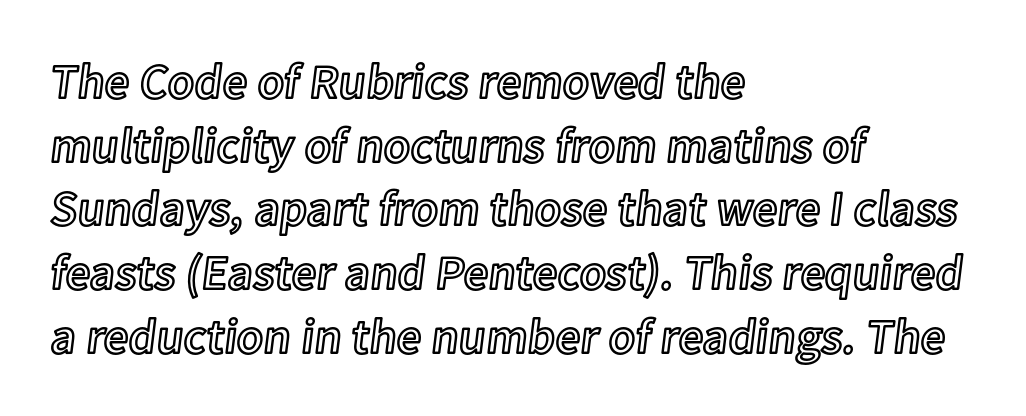
Q: Is the text italic (slanted)? A: Yes.
Q: Is the text underlined? A: No.
Q: How is the paragraph aligned? A: Left-aligned.
Q: Is the spacing between letters normal or unusually wide? A: Normal.
Q: Is the spacing between lines tight, normal or loose? A: Normal.
Q: Width (condensed, normal, or wide)? A: Normal.
Q: x-height? A: Medium.
Q: Monospaced? A: No.
